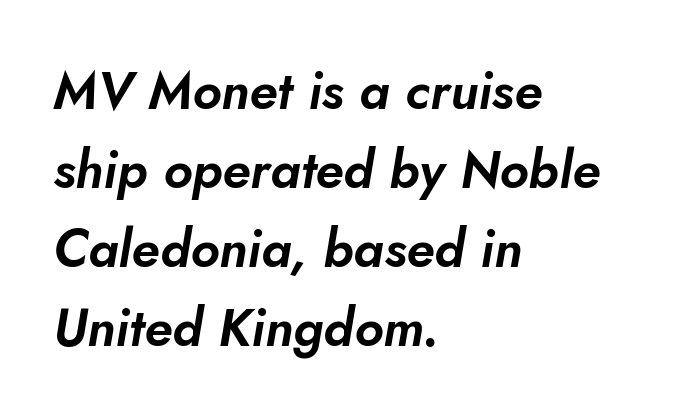
{"italic": "yes", "lean": "right", "slant_degrees": 5, "width": "normal", "stroke_contrast": "low", "x_height": "small", "monospaced": "no", "underline": "no", "align": "left", "line_spacing": "normal", "line_spacing_ratio": 1.52, "letter_spacing": "normal", "letter_spacing_em": 0.0, "glyph_px": 52}
